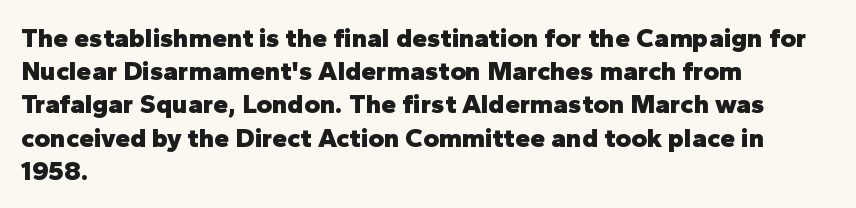
{"italic": "no", "bold": "yes", "underline": "no", "align": "left", "line_spacing_ratio": 1.23, "letter_spacing": "normal", "letter_spacing_em": 0.0, "glyph_px": 27}
